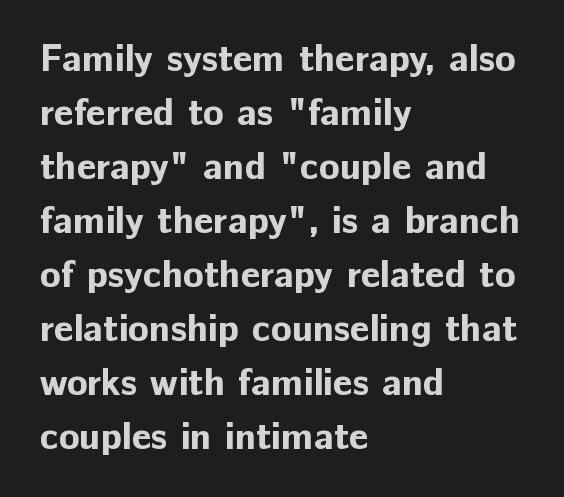
{"serif": "no", "italic": "no", "bold": "yes", "weight": "bold", "width": "normal", "stroke_contrast": "low", "x_height": "medium", "monospaced": "no", "underline": "no", "align": "left", "line_spacing": "normal", "line_spacing_ratio": 1.42, "letter_spacing": "normal", "letter_spacing_em": 0.0, "glyph_px": 38}
